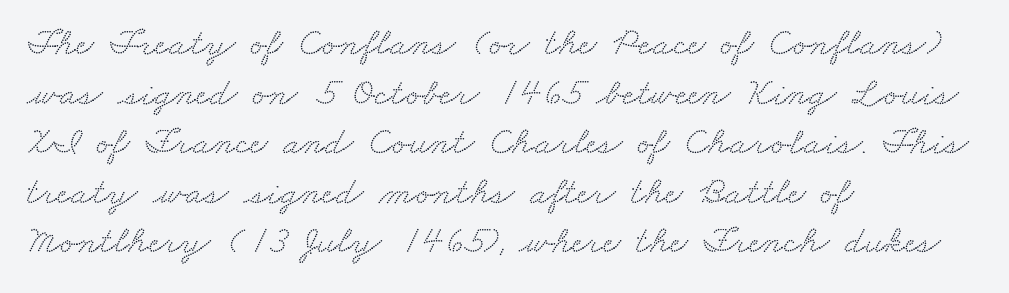
{"serif": "yes", "width": "wide", "stroke_contrast": "low", "x_height": "small", "monospaced": "no", "underline": "no", "align": "left", "line_spacing": "normal", "line_spacing_ratio": 1.27, "letter_spacing": "normal", "letter_spacing_em": 0.0, "glyph_px": 39}
